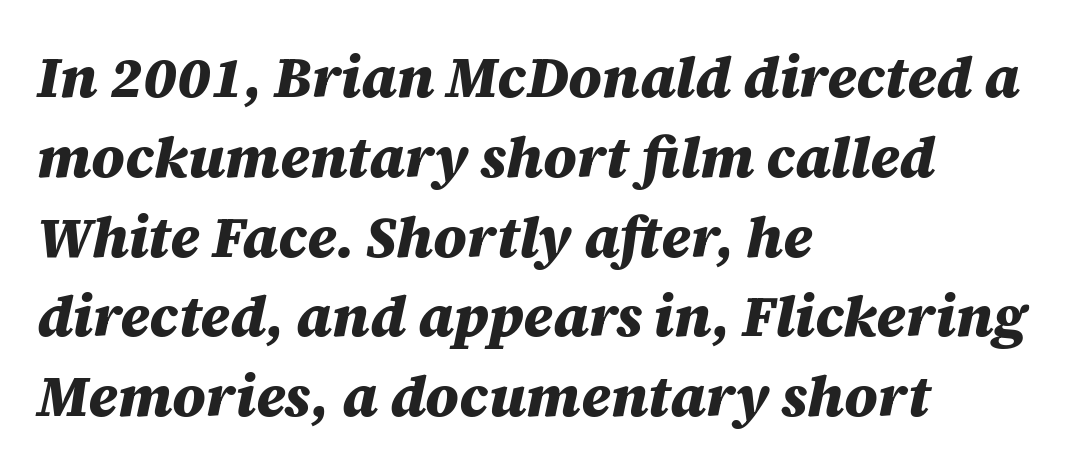
These lines were composed using italics. Descenders hang freely into open space. Quick note: interline space is typical. Heft: maximum for text — a bold.
